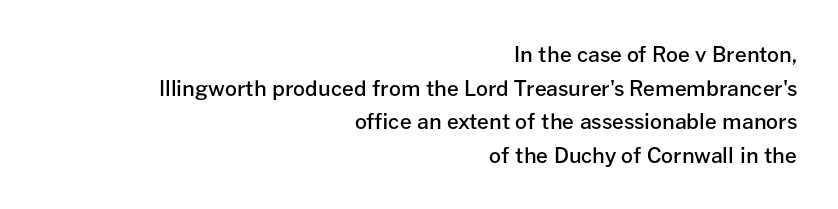
Alignment: flush right. The lettering stays uniformly vertical, giving the passage a roman look. Nothing unusual about the tracking: characters are spaced as the font intends. Rule under the text: the space is simply empty. The line-height multiplier appears to be the usual default. The letters are semibold — heavier than regular but short of a full bold.
